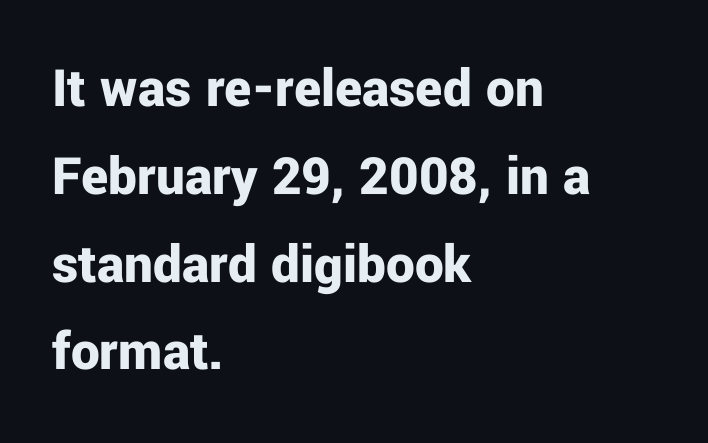
Q: Is the text bold? A: Yes.
Q: Is the text italic (slanted)? A: No, it is upright.
Q: Is the typeface a serif or a sans-serif typeface? A: Sans-serif.
Q: Is the text underlined? A: No.
Q: How is the paragraph aligned? A: Left-aligned.
Q: Is the spacing between letters normal or unusually wide? A: Normal.
Q: Is the spacing between lines tight, normal or loose? A: Normal.
Q: Width (condensed, normal, or wide)? A: Normal.
Q: Stroke contrast? A: Low.
Q: x-height? A: Medium.
Q: Monospaced? A: No.
